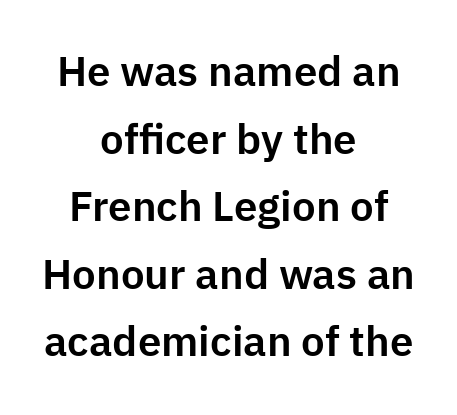
Bare-footed words on every line. Think of a printed novel: that variable character pitch is what you see here. A typesetter would label this face a sans. Upright lettering throughout.
